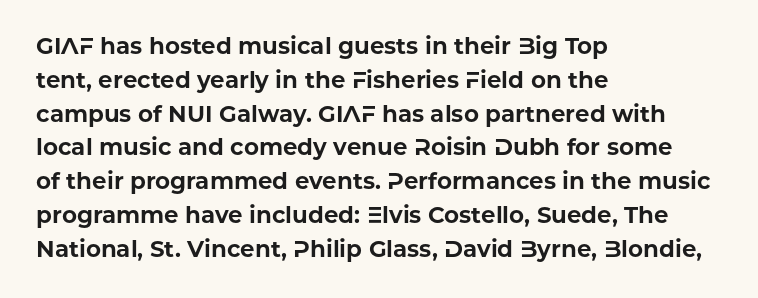
Q: Is the text bold? A: Yes.
Q: Is the text italic (slanted)? A: No, it is upright.
Q: Is the text underlined? A: No.
Q: How is the paragraph aligned? A: Left-aligned.
Q: Is the spacing between letters normal or unusually wide? A: Normal.
Q: Is the spacing between lines tight, normal or loose? A: Normal.
